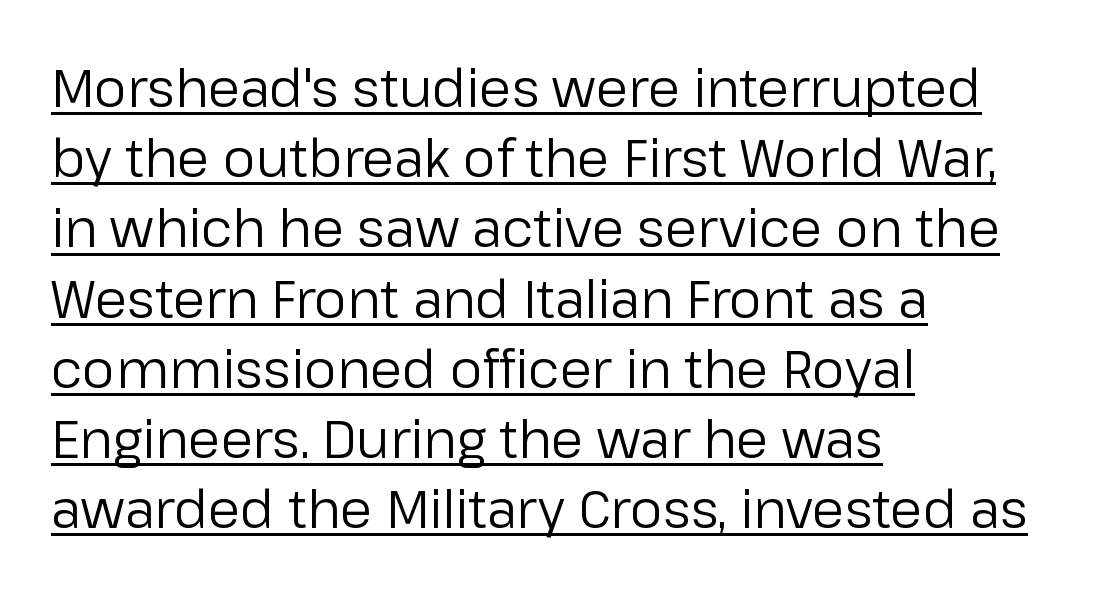
The image shows 52 px regular-weight sans-serif type, upright; set left-aligned, normal line spacing (1.35x), normal letter spacing, underlined; low stroke contrast and a medium x-height.
